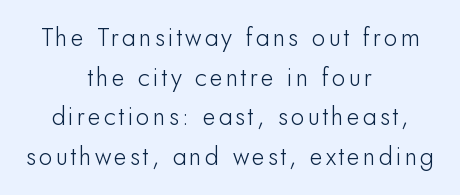
Q: Is the text italic (slanted)? A: No, it is upright.
Q: Is the text underlined? A: No.
Q: How is the paragraph aligned? A: Centered.
Q: Is the spacing between lines tight, normal or loose? A: Normal.
